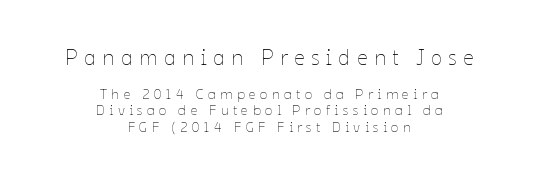
{"italic": "no", "bold": "no", "underline": "no", "align": "center", "line_spacing_ratio": 1.18, "letter_spacing": "wide", "letter_spacing_em": 0.31, "larger_block": "first", "size_ratio": 1.5, "glyph_px": 21}
